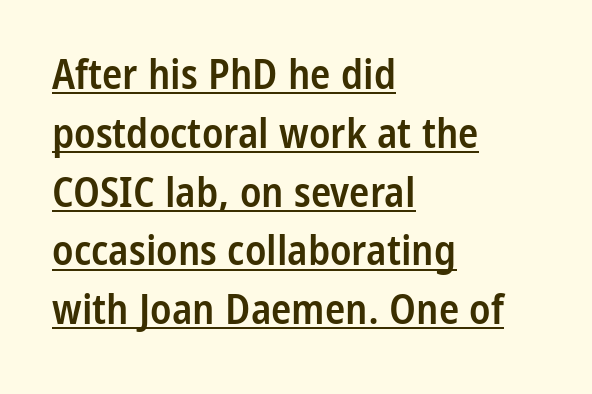
{"serif": "no", "italic": "no", "bold": "semi", "weight": "semibold", "width": "condensed", "stroke_contrast": "low", "x_height": "medium", "monospaced": "no", "underline": "yes", "align": "left", "line_spacing": "normal", "line_spacing_ratio": 1.4, "letter_spacing": "normal", "letter_spacing_em": 0.0, "glyph_px": 42}
